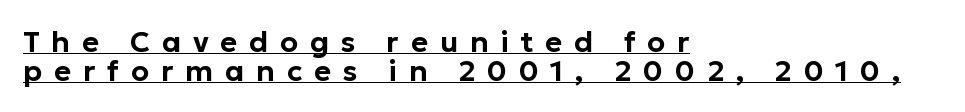
{"serif": "no", "italic": "no", "width": "normal", "stroke_contrast": "low", "x_height": "medium", "monospaced": "no", "underline": "yes", "align": "left", "line_spacing": "tight", "line_spacing_ratio": 0.99, "letter_spacing": "wide", "letter_spacing_em": 0.41, "glyph_px": 29}
